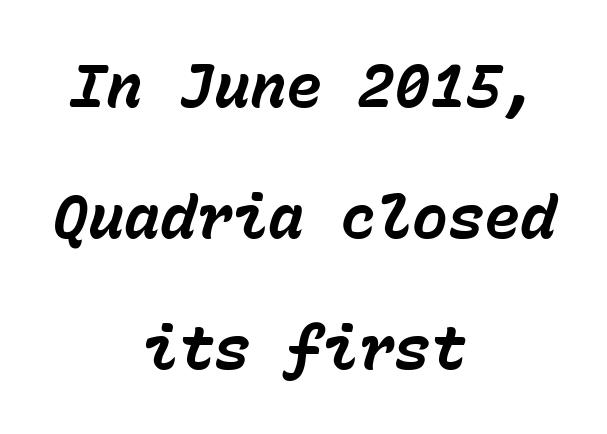
{"italic": "yes", "lean": "right", "slant_degrees": 15, "bold": "yes", "weight": "bold", "width": "normal", "stroke_contrast": "low", "x_height": "medium", "monospaced": "yes", "underline": "no", "align": "center", "line_spacing": "loose", "line_spacing_ratio": 2.18, "letter_spacing": "normal", "letter_spacing_em": 0.0, "glyph_px": 60}
